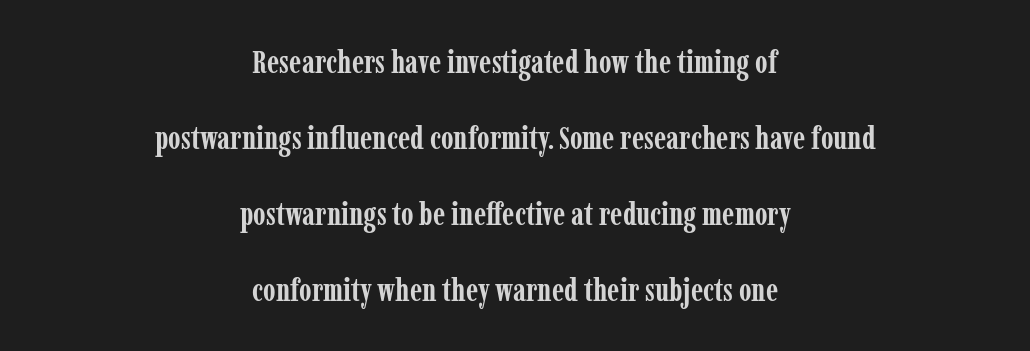
Letterform terminals end in serifs throughout the passage. The zone under the glyphs is completely vacant. Strong, thick strokes mark this as bold type. The specimen reads as upright at a glance.
